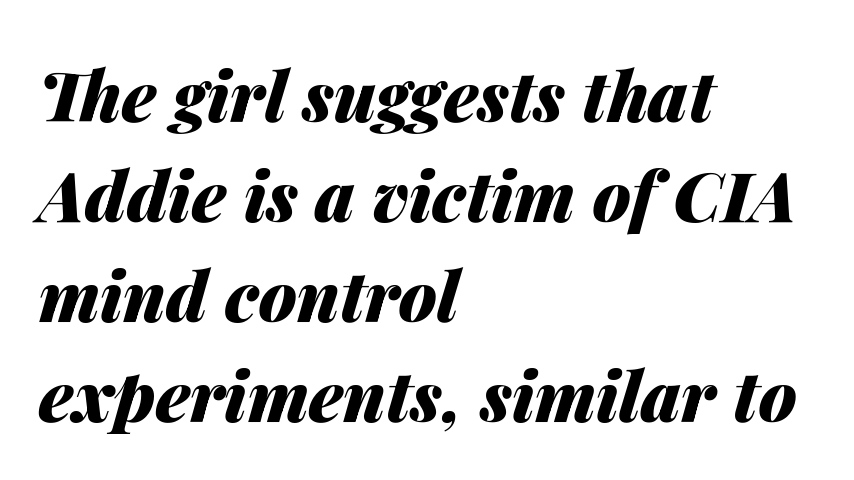
The face used here is rendered with its standard letterfit. The zone under the glyphs is completely vacant. As a designer I'd log this as weight 700, bold. The passage is arranged the way most books set body copy — flush left. The rendering uses natural spacing where letterforms have individual widths. How would I describe the line gaps? Plain and ordinary.
